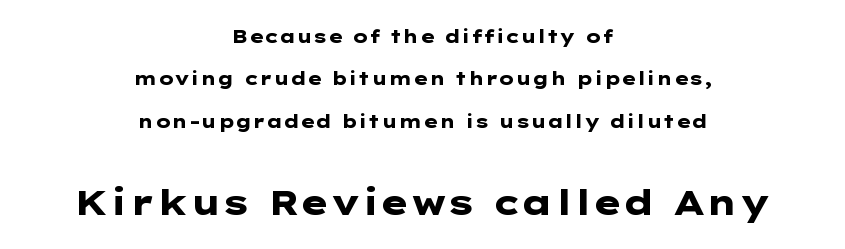
Q: Is the text bold? A: Yes.
Q: Is the text italic (slanted)? A: No, it is upright.
Q: Is the typeface a serif or a sans-serif typeface? A: Sans-serif.
Q: Is the text underlined? A: No.
Q: How is the paragraph aligned? A: Centered.
Q: Is the spacing between letters normal or unusually wide? A: Normal.
Q: Is the spacing between lines tight, normal or loose? A: Loose.
Q: Which block of text is set in a larger size, the first (top) or the second (bottom)? A: The second (bottom) one.
Q: Width (condensed, normal, or wide)? A: Wide.
Q: Stroke contrast? A: Low.
Q: x-height? A: Medium.
